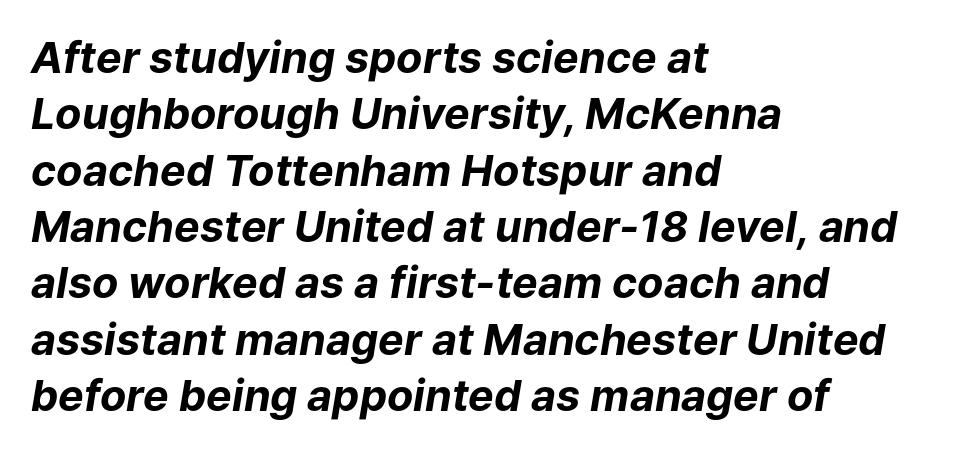
The image shows 43 px bold type, italic (leaning right); set left-aligned, normal line spacing (1.31x), normal letter spacing, not underlined; low stroke contrast and a medium x-height.
